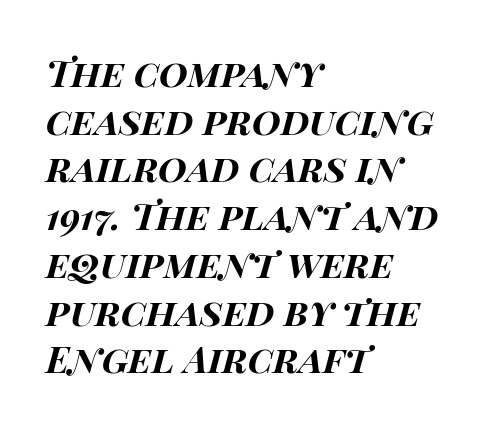
Q: Is the text bold? A: Yes.
Q: Is the text italic (slanted)? A: Yes, it leans right by about 14 degrees.
Q: Is the text underlined? A: No.
Q: How is the paragraph aligned? A: Left-aligned.
Q: Is the spacing between letters normal or unusually wide? A: Normal.
Q: Is the spacing between lines tight, normal or loose? A: Normal.
Q: Width (condensed, normal, or wide)? A: Wide.
Q: Stroke contrast? A: High.
Q: x-height? A: Large.
Q: Monospaced? A: No.
